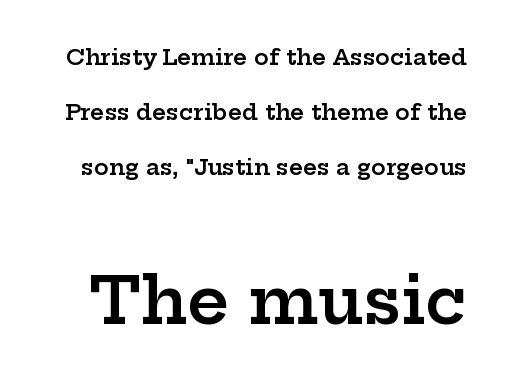
Q: Is the text bold? A: Semi-bold.
Q: Is the text italic (slanted)? A: No, it is upright.
Q: Is the typeface a serif or a sans-serif typeface? A: Serif.
Q: Is the text underlined? A: No.
Q: Is the spacing between letters normal or unusually wide? A: Normal.
Q: Is the spacing between lines tight, normal or loose? A: Loose.
Q: Which block of text is set in a larger size, the first (top) or the second (bottom)? A: The second (bottom) one.
Q: Width (condensed, normal, or wide)? A: Wide.
Q: Stroke contrast? A: Low.
Q: x-height? A: Medium.
Q: Monospaced? A: No.
